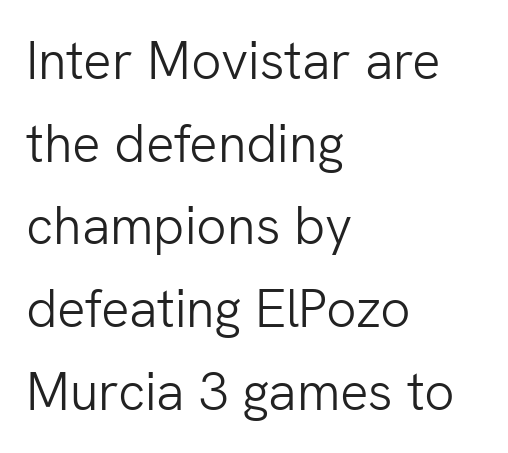
Q: Is the text bold? A: No.
Q: Is the text italic (slanted)? A: No, it is upright.
Q: Is the typeface a serif or a sans-serif typeface? A: Sans-serif.
Q: Is the text underlined? A: No.
Q: How is the paragraph aligned? A: Left-aligned.
Q: Is the spacing between letters normal or unusually wide? A: Normal.
Q: Is the spacing between lines tight, normal or loose? A: Normal.
Q: Width (condensed, normal, or wide)? A: Normal.
Q: Stroke contrast? A: Low.
Q: x-height? A: Medium.
Q: Monospaced? A: No.
